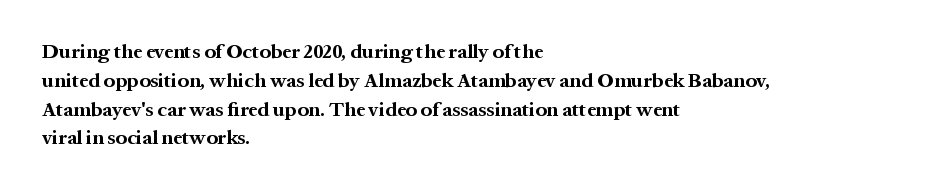
Q: Is the text bold? A: Yes.
Q: Is the text italic (slanted)? A: No, it is upright.
Q: Is the text underlined? A: No.
Q: How is the paragraph aligned? A: Left-aligned.
Q: Is the spacing between letters normal or unusually wide? A: Normal.
Q: Is the spacing between lines tight, normal or loose? A: Normal.
